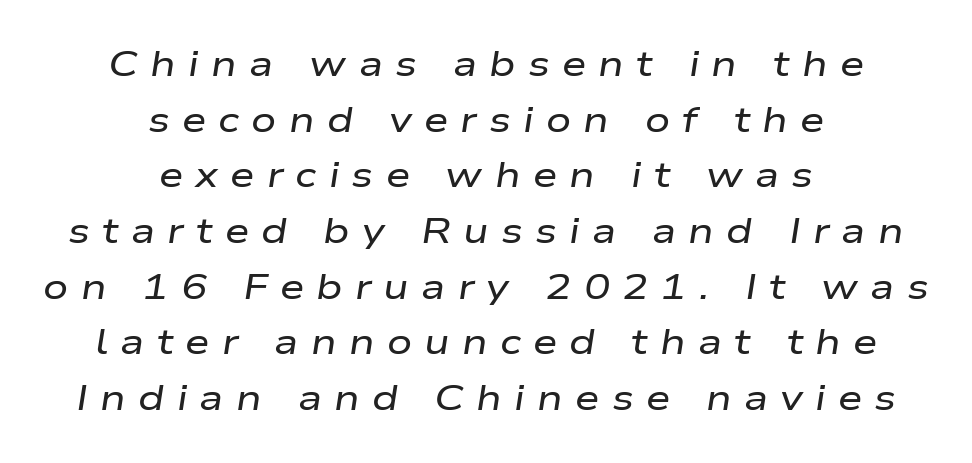
The space between consecutive lines is moderate. Horizontally, the lines are justified to the midpoint only. Looking at the ascenders, they clearly lean. Display-style spreading of the glyphs; the letterfit is very open.
